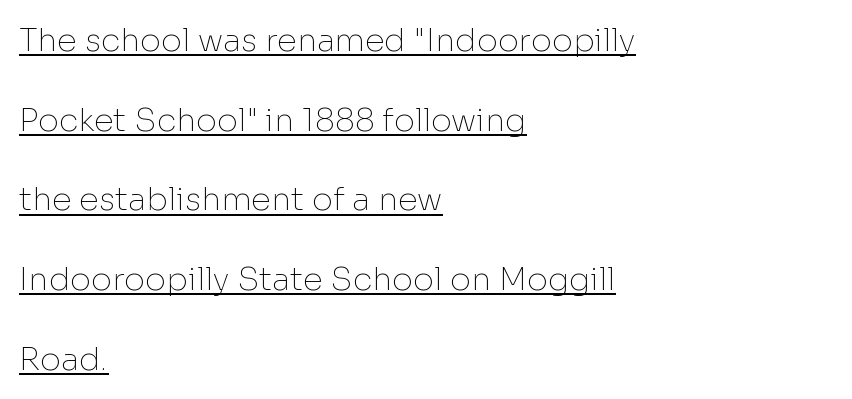
The image shows 32 px thin sans-serif type, upright; set left-aligned, loose line spacing (2.49x), normal letter spacing, underlined; low stroke contrast and a medium x-height.
